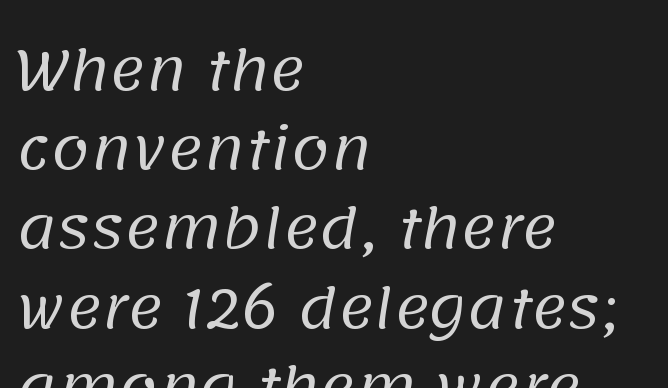
The image shows 55 px regular-weight sans-serif type; set left-aligned, normal line spacing (1.44x), normal letter spacing, not underlined; low stroke contrast and a large x-height.
